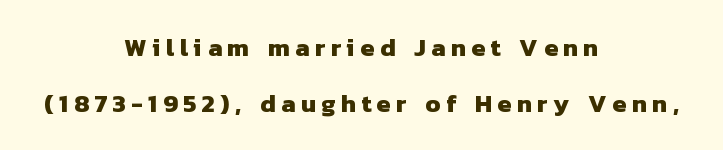
Characters follow at a spacing far wider than the type designer built in. If you measured baseline to baseline, you'd find a long distance. Unmarked baselines from the first word to the last. The font is running at its bold setting. Casual observation: everything's sitting right in the middle.
